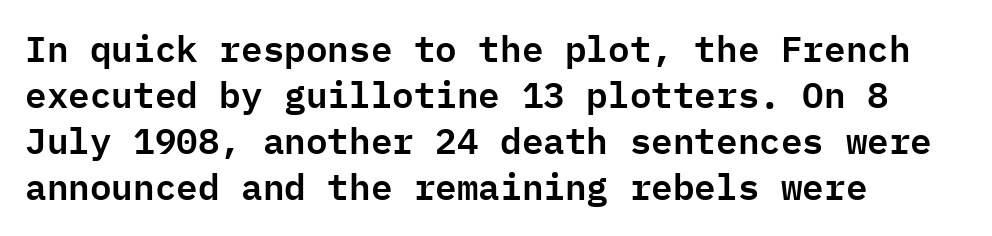
{"serif": "no", "italic": "no", "width": "normal", "stroke_contrast": "low", "x_height": "medium", "monospaced": "yes", "underline": "no", "align": "left", "line_spacing": "normal", "line_spacing_ratio": 1.28, "letter_spacing": "normal", "letter_spacing_em": 0.0, "glyph_px": 36}
